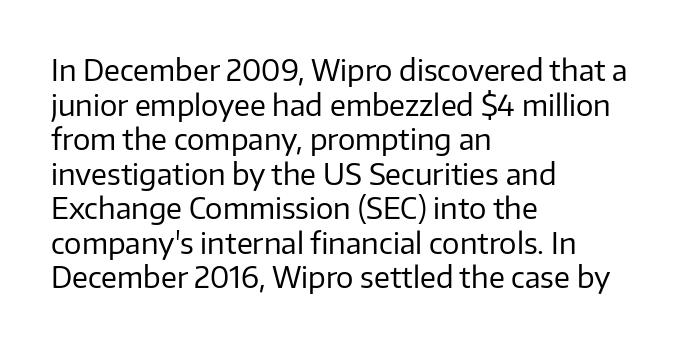
The characters are drawn with everyday or finer stroke widths. No extra tracking has been applied to these lines. Bare-footed words on every line. Think of a printed novel: that variable character pitch is what you see here.
